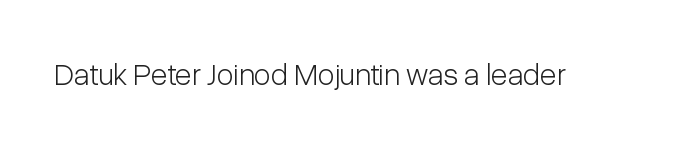
Here the designer chose a conventional face with non-uniform glyph widths. Serif or sans? Sans — the stroke terminals are bare. The lettering holds an erect, upright posture throughout. A quiet, ordinary-to-light weight characterises the typeface. The gaps between neighbouring characters are ordinary and unremarkable.
